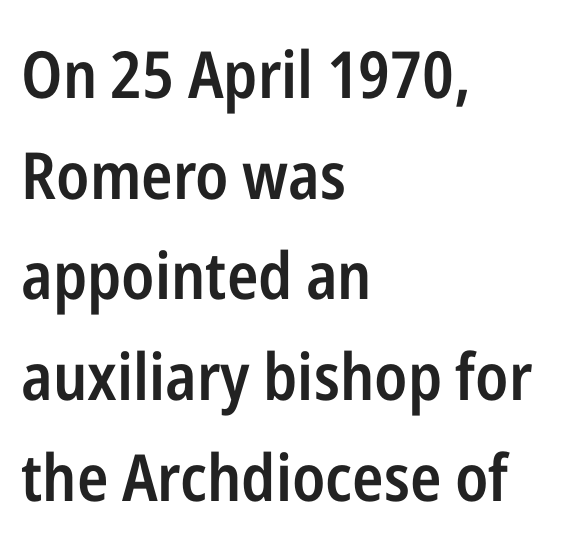
Q: Is the text bold? A: Semi-bold.
Q: Is the text italic (slanted)? A: No, it is upright.
Q: Is the typeface a serif or a sans-serif typeface? A: Sans-serif.
Q: Is the text underlined? A: No.
Q: How is the paragraph aligned? A: Left-aligned.
Q: Is the spacing between letters normal or unusually wide? A: Normal.
Q: Is the spacing between lines tight, normal or loose? A: Normal.
Q: Width (condensed, normal, or wide)? A: Condensed.
Q: Stroke contrast? A: Low.
Q: x-height? A: Medium.
Q: Monospaced? A: No.
